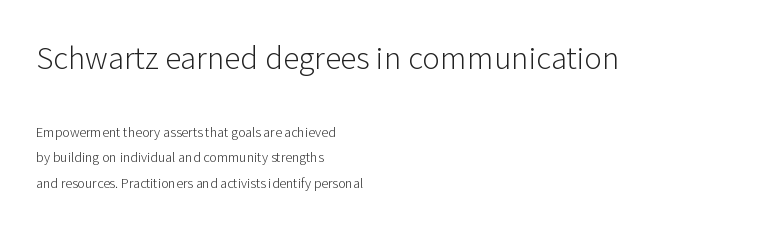
The type family on display is of the sans-serif kind. The lines are quadded left. Each stroke keeps to a modest, everyday thickness or less. These lines are rendered in a variable-pitch font. Descender tails drop into unmarked territory. Does extra space separate the letters? No, they use regular spacing.
